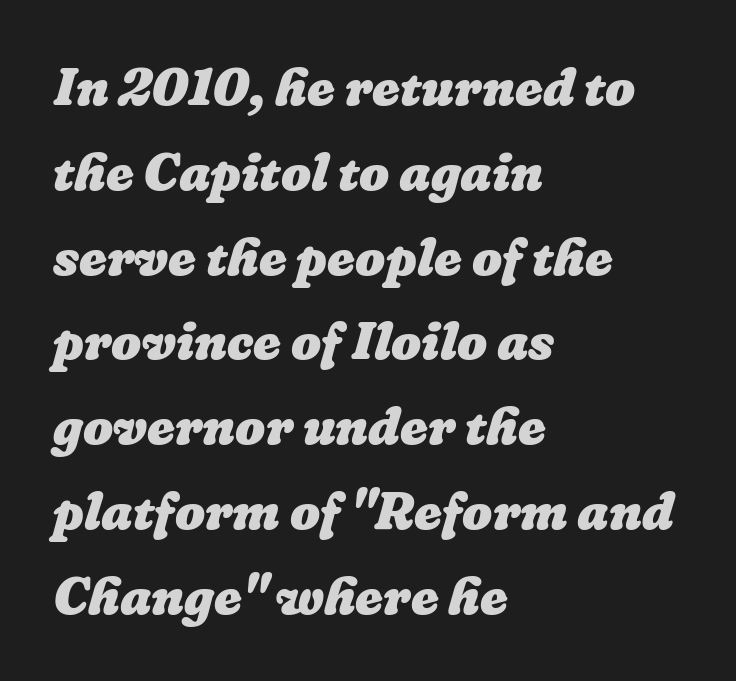
Q: Is the text bold? A: Yes.
Q: Is the text underlined? A: No.
Q: How is the paragraph aligned? A: Left-aligned.
Q: Is the spacing between letters normal or unusually wide? A: Normal.
Q: Is the spacing between lines tight, normal or loose? A: Normal.
Q: Width (condensed, normal, or wide)? A: Normal.
Q: Stroke contrast? A: Low.
Q: x-height? A: Medium.
Q: Monospaced? A: No.
